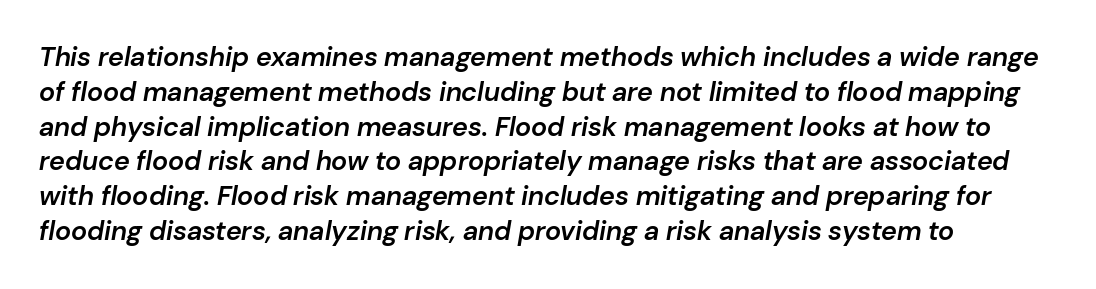
Q: Is the text bold? A: Semi-bold.
Q: Is the text italic (slanted)? A: Yes, it leans right by about 10 degrees.
Q: Is the text underlined? A: No.
Q: How is the paragraph aligned? A: Left-aligned.
Q: Is the spacing between letters normal or unusually wide? A: Normal.
Q: Is the spacing between lines tight, normal or loose? A: Normal.
